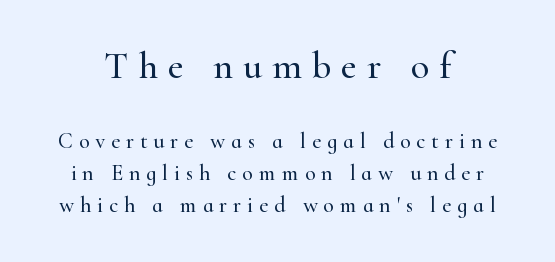
Q: Is the text italic (slanted)? A: No, it is upright.
Q: Is the typeface a serif or a sans-serif typeface? A: Serif.
Q: Is the text underlined? A: No.
Q: Is the spacing between letters normal or unusually wide? A: Unusually wide.
Q: Is the spacing between lines tight, normal or loose? A: Normal.
Q: Which block of text is set in a larger size, the first (top) or the second (bottom)? A: The first (top) one.
Q: Width (condensed, normal, or wide)? A: Normal.
Q: Stroke contrast? A: High.
Q: x-height? A: Small.
Q: Monospaced? A: No.
